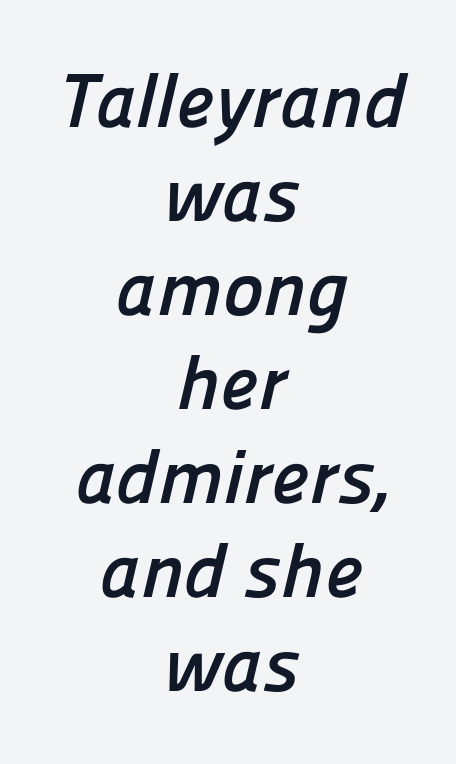
Underline: absent. Layout note: lines centered. This sample has the flowing, uneven cadence of proportional lettering. These lines are composed in type without serifs. The type is set solid horizontally, with unmodified tracking.
